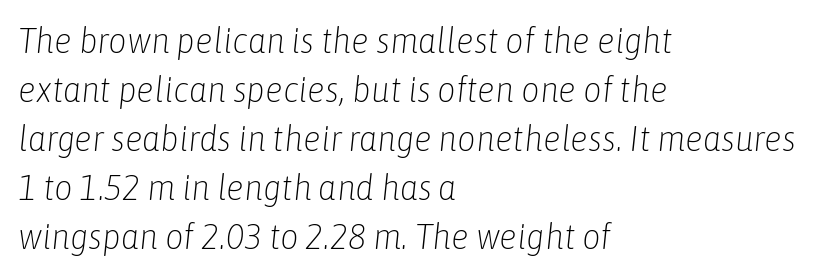
Caption: multi-line text, flush left, ragged right. This sample keeps an unexceptional amount of space between lines. The passage shown is not bold in any degree. Note the varied advance widths — an 'i' is clearly narrower than an 'm'. This rendering leaves character spacing at its baseline value.
